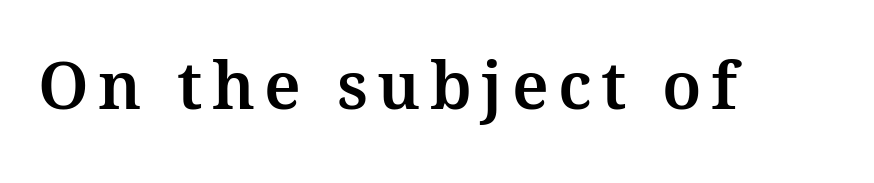
The image shows 66 px serif type, upright; set not underlined; medium stroke contrast and a medium x-height.
